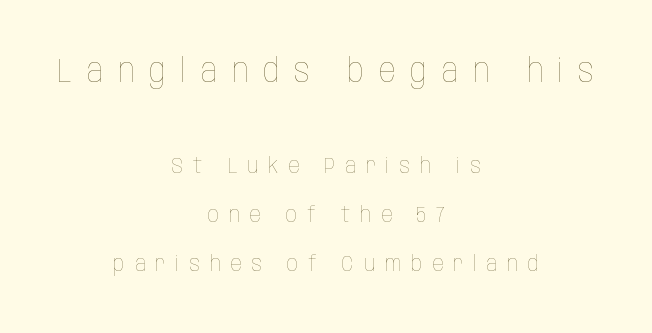
The image shows 33 px thin, condensed type, upright; set centered, loose line spacing (2.23x), unusually wide letter spacing (+0.45 em), not underlined; the first (top) block is 1.5x larger; low stroke contrast and a large x-height.
